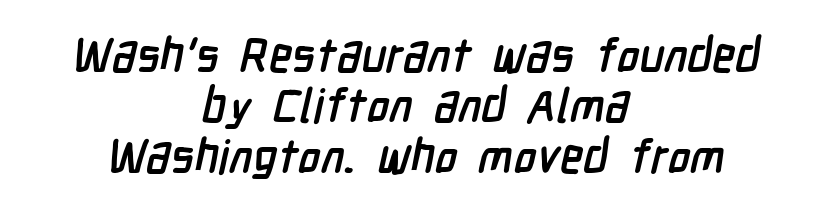
Note the varied advance widths — an 'i' is clearly narrower than an 'm'. A clean baseline with only descenders dipping below it. The glyphs have the mass of a bold cut. The rendering uses a small line-height, squeezing the rows.
